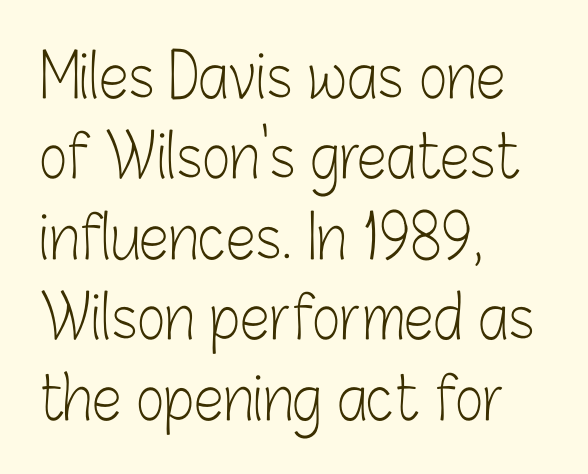
{"serif": "no", "italic": "no", "bold": "no", "weight": "light", "width": "condensed", "stroke_contrast": "low", "x_height": "medium", "monospaced": "no", "underline": "no", "align": "left", "line_spacing": "normal", "line_spacing_ratio": 1.34, "letter_spacing": "normal", "letter_spacing_em": 0.0, "glyph_px": 60}
